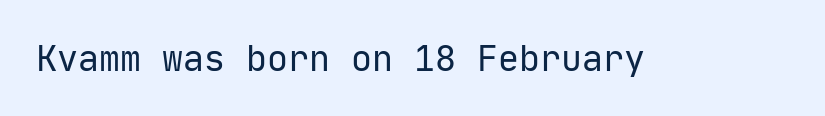
The space beneath each line is pristine and unruled. A light-to-regular cut is what we see here. Typographically, this falls in the sans-serif category. Does extra space separate the letters? No, they use regular spacing. Each letter, wide or thin by design, is forced into the same width here.
